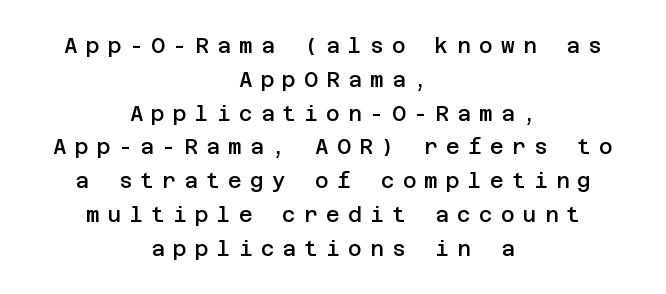
{"italic": "no", "bold": "semi", "underline": "no", "align": "center", "line_spacing": "normal", "line_spacing_ratio": 1.61, "letter_spacing": "wide", "letter_spacing_em": 0.39, "glyph_px": 21}
